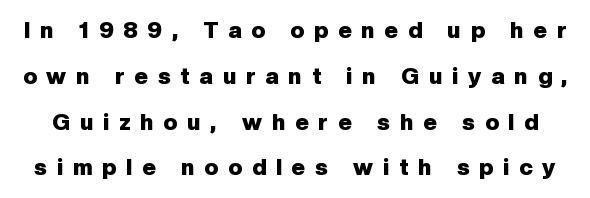
The image shows 23 px bold type, upright; set loose line spacing (1.99x), unusually wide letter spacing (+0.43 em), not underlined.
